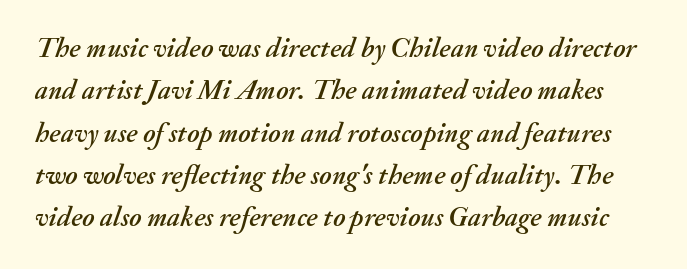
Q: Is the text italic (slanted)? A: Yes, it leans right by about 20 degrees.
Q: Is the text underlined? A: No.
Q: Is the spacing between letters normal or unusually wide? A: Normal.
Q: Is the spacing between lines tight, normal or loose? A: Normal.
Q: Width (condensed, normal, or wide)? A: Normal.
Q: Stroke contrast? A: Medium.
Q: x-height? A: Small.
Q: Monospaced? A: No.
